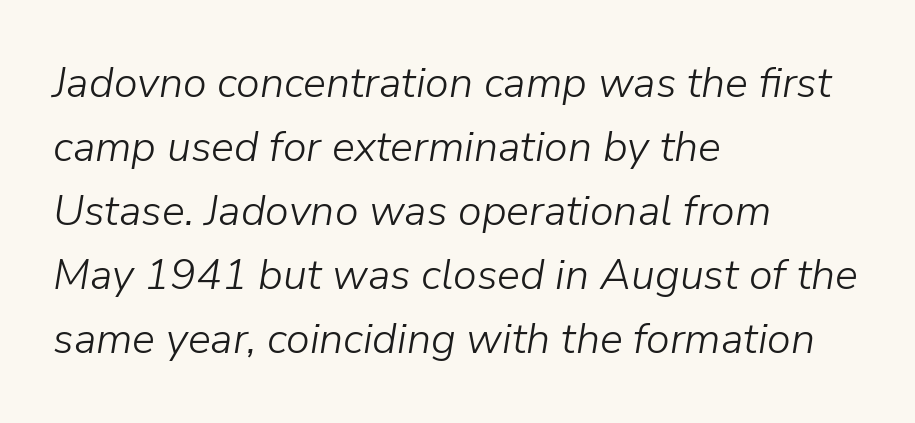
Compared with typical body copy, the letter spacing here is the same. Rendered with sloped, italic letterforms. Vertical stems look standard width or narrower in stroke. All the whitespace from short lines collects on the right. Clear beneath every line of the passage.
